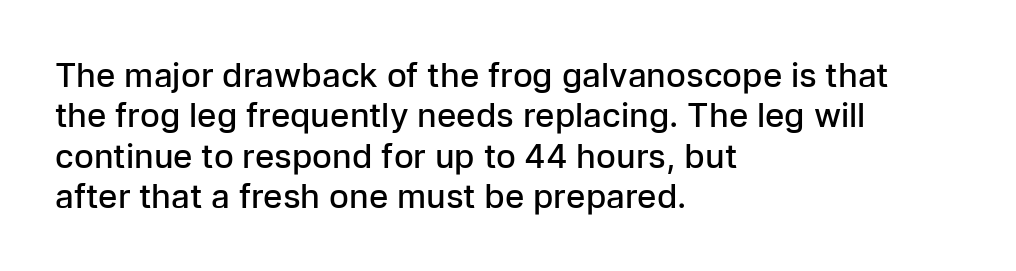
{"serif": "no", "italic": "no", "bold": "semi", "weight": "semibold", "width": "normal", "stroke_contrast": "low", "x_height": "medium", "monospaced": "no", "underline": "no", "align": "left", "line_spacing_ratio": 1.22, "letter_spacing": "normal", "letter_spacing_em": 0.0, "glyph_px": 33}
